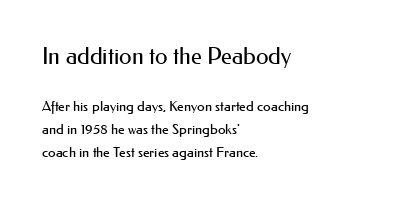
The image shows 23 px text type, upright; set left-aligned, normal line spacing (1.64x), normal letter spacing, not underlined; the first (top) block is 1.64x larger.
